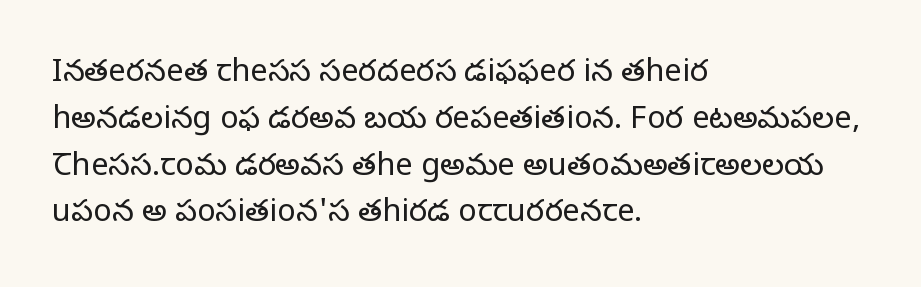
The passage shown is typed in a proportional face where columns would drift. The horizontal fit of the characters is conventional and even. The letters stand upright; this is a roman face. Has an underline been added? It has not.
